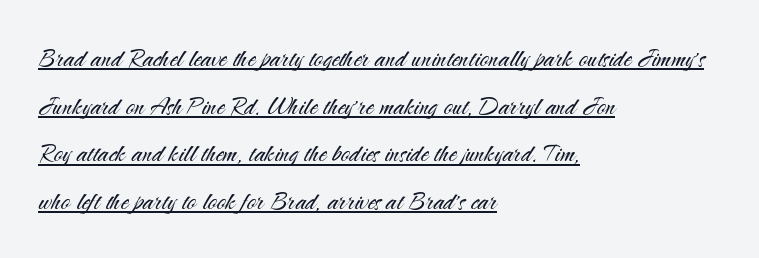
The type is set solid horizontally, with unmodified tracking. Grotesque or geometric, the face here clearly has no serifs. Proportional: the letters do not fall into vertical columns. Stems and bowls with no extra thickness — not bold.
